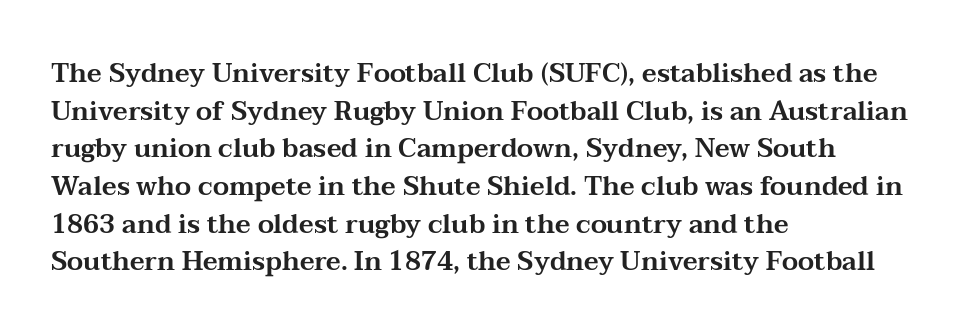
The image shows 26 px text type, upright; set left-aligned, normal line spacing (1.45x), normal letter spacing, not underlined.
